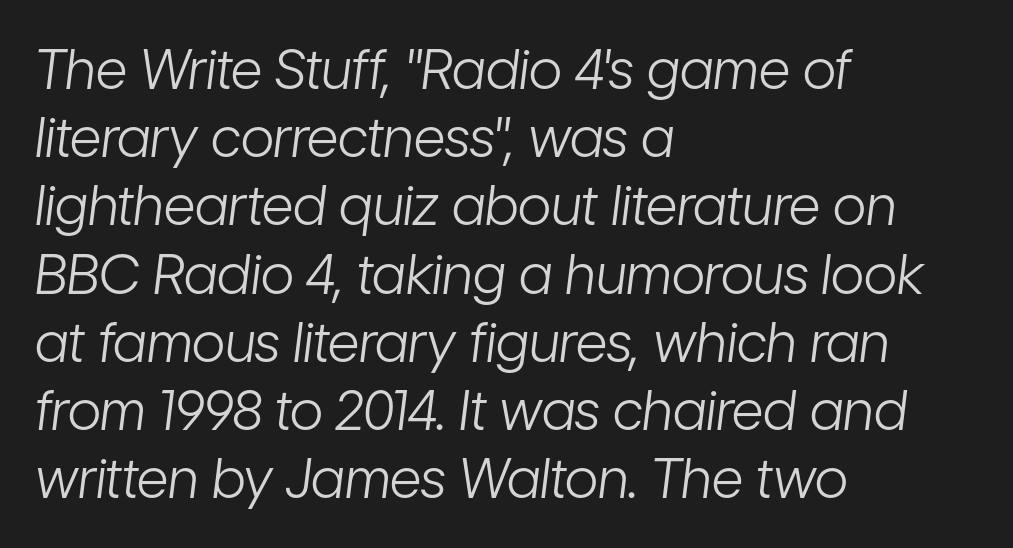
Proportional: the letters do not fall into vertical columns. These lines are set flush left with a ragged right edge. The baseline area is clear. Compared with typical body copy, the letter spacing here is the same.
